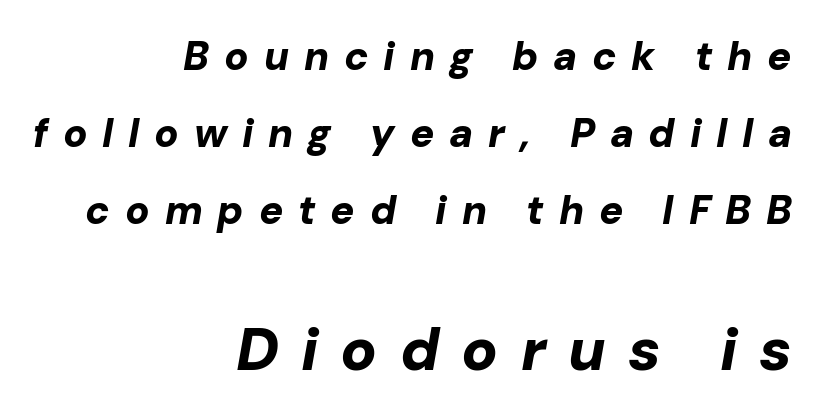
The image shows 60 px bold type, italic (leaning right); set right-aligned, loose line spacing (1.93x), unusually wide letter spacing (+0.37 em), not underlined; the second (bottom) block is 1.5x larger; low stroke contrast and a medium x-height.
